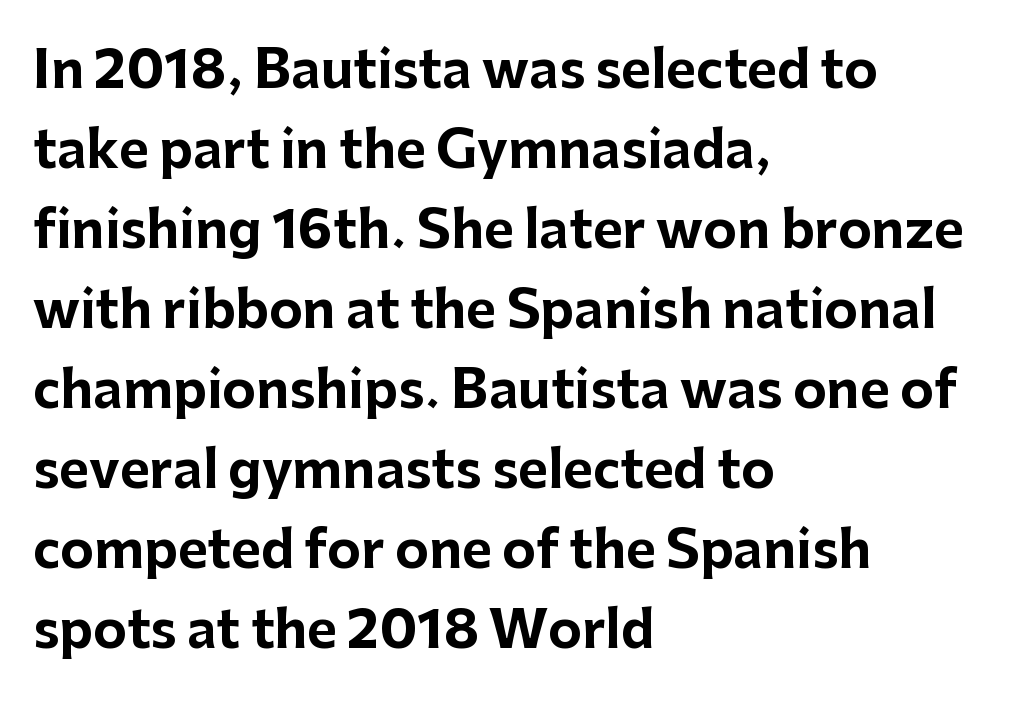
{"serif": "no", "italic": "no", "bold": "yes", "weight": "bold", "width": "normal", "stroke_contrast": "low", "x_height": "medium", "monospaced": "no", "underline": "no", "align": "left", "line_spacing": "normal", "line_spacing_ratio": 1.57, "letter_spacing": "normal", "letter_spacing_em": 0.0, "glyph_px": 51}
